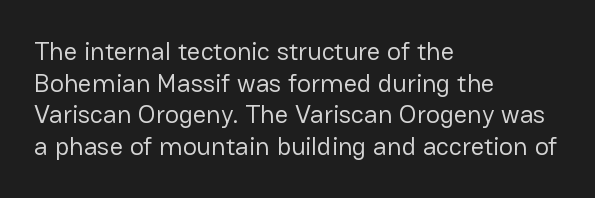
The image shows 26 px text type, upright; set left-aligned, line spacing 1.22x, normal letter spacing, not underlined.
